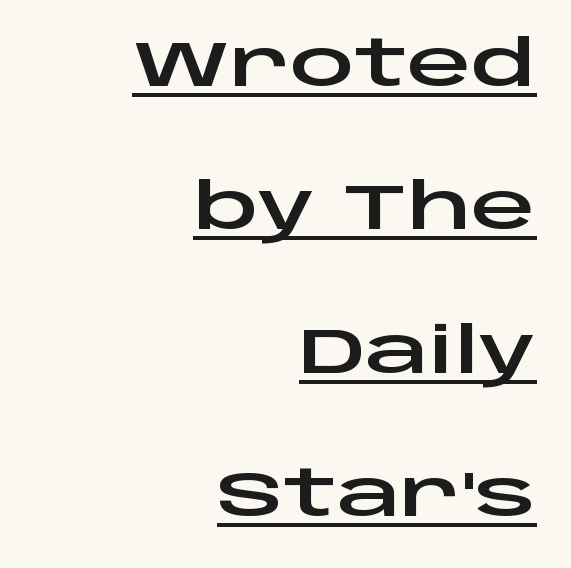
The image shows 64 px wide sans-serif type, upright; set right-aligned, loose line spacing (2.24x), normal letter spacing, underlined; low stroke contrast and a large x-height.
